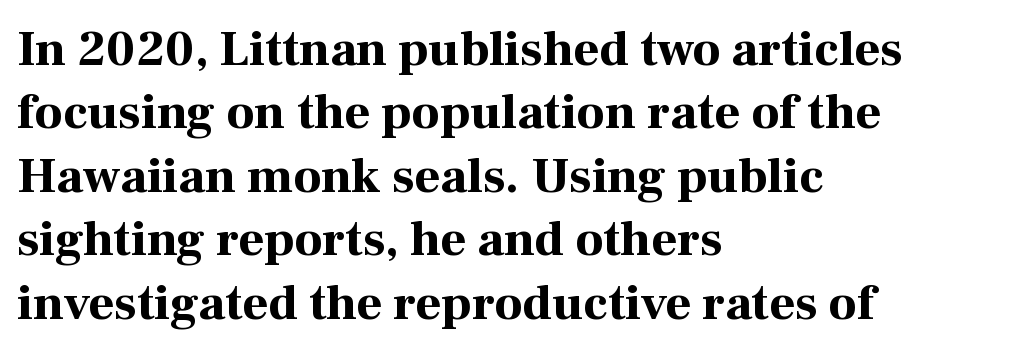
Q: Is the text bold? A: Yes.
Q: Is the text italic (slanted)? A: No, it is upright.
Q: Is the typeface a serif or a sans-serif typeface? A: Serif.
Q: Is the text underlined? A: No.
Q: How is the paragraph aligned? A: Left-aligned.
Q: Is the spacing between letters normal or unusually wide? A: Normal.
Q: Is the spacing between lines tight, normal or loose? A: Normal.
Q: Width (condensed, normal, or wide)? A: Normal.
Q: Stroke contrast? A: High.
Q: x-height? A: Medium.
Q: Monospaced? A: No.
